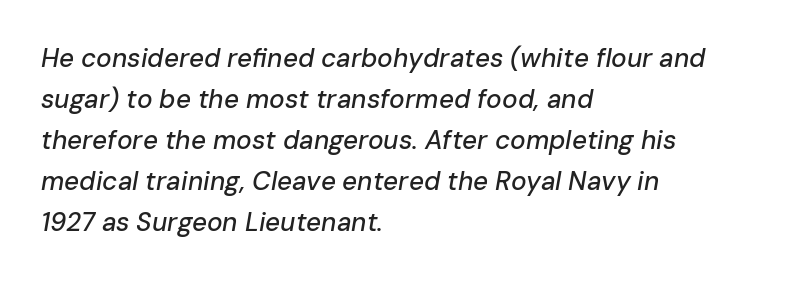
Q: Is the text italic (slanted)? A: Yes, it leans right by about 10 degrees.
Q: Is the text underlined? A: No.
Q: How is the paragraph aligned? A: Left-aligned.
Q: Is the spacing between letters normal or unusually wide? A: Normal.
Q: Is the spacing between lines tight, normal or loose? A: Normal.
